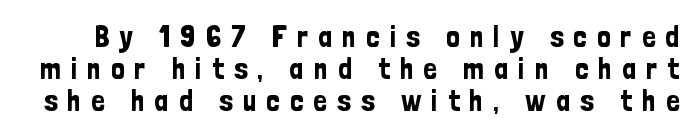
This sample has the flowing, uneven cadence of proportional lettering. Nope, not italic — everything's standing straight. Characters follow at a spacing far wider than the type designer built in. Any mark beneath the type? The region is blank. Serifs: no, the terminals of the letterforms are clean.
